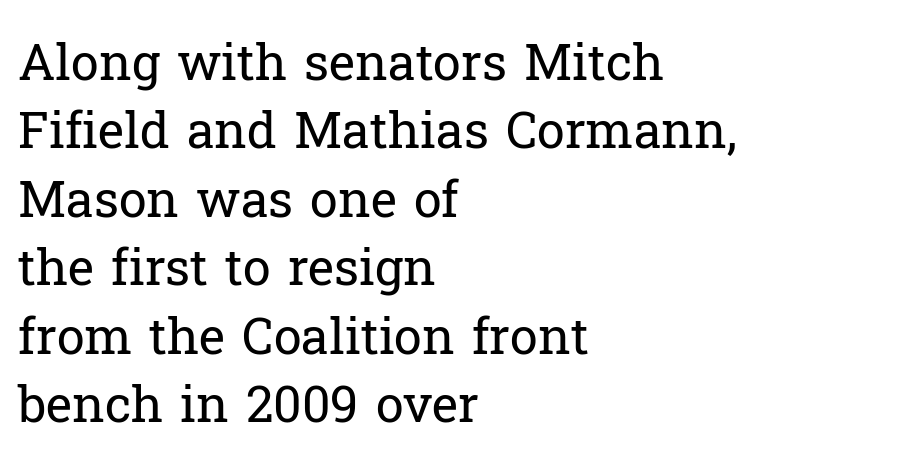
Q: Is the text bold? A: No.
Q: Is the text italic (slanted)? A: No, it is upright.
Q: Is the typeface a serif or a sans-serif typeface? A: Serif.
Q: Is the text underlined? A: No.
Q: How is the paragraph aligned? A: Left-aligned.
Q: Is the spacing between letters normal or unusually wide? A: Normal.
Q: Is the spacing between lines tight, normal or loose? A: Normal.
Q: Width (condensed, normal, or wide)? A: Normal.
Q: Stroke contrast? A: Low.
Q: x-height? A: Medium.
Q: Monospaced? A: No.
